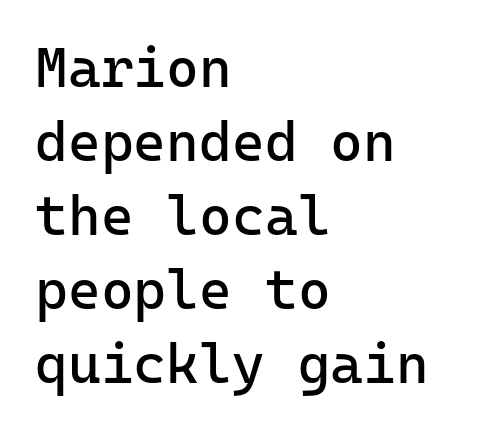
The image shows 56 px regular-weight sans-serif type, upright, monospaced; set left-aligned, normal line spacing (1.32x), normal letter spacing, not underlined; low stroke contrast and a medium x-height.
